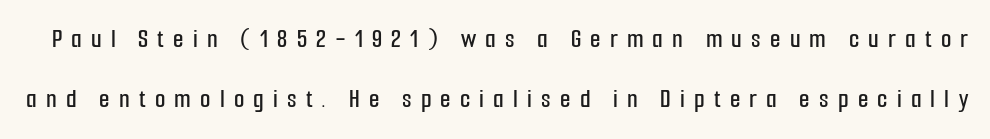
The horizontal fit of the characters is loose and conspicuously gappy. Check the space under the baseline: it is left empty. In terms of leading, this rendering errs on the spacious side. You can tell it's not italic because the verticals are truly vertical.
